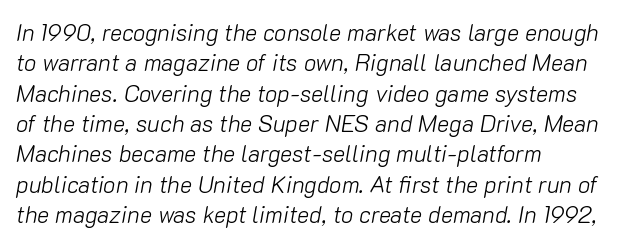
Does the leading feel generous? No, just average. Typeset ragged right — the left edge is the straight one. These lines keep a tight, regular rhythm from letter to letter. Characters are canted at an angle relative to the baseline's perpendicular. Words float on clear page, feet unadorned.
